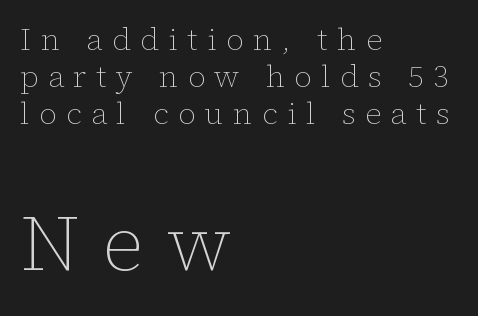
Q: Is the text bold? A: No.
Q: Is the text italic (slanted)? A: No, it is upright.
Q: Is the text underlined? A: No.
Q: How is the paragraph aligned? A: Left-aligned.
Q: Is the spacing between letters normal or unusually wide? A: Unusually wide.
Q: Which block of text is set in a larger size, the first (top) or the second (bottom)? A: The second (bottom) one.
Q: Width (condensed, normal, or wide)? A: Normal.
Q: Stroke contrast? A: Low.
Q: x-height? A: Medium.
Q: Monospaced? A: No.
